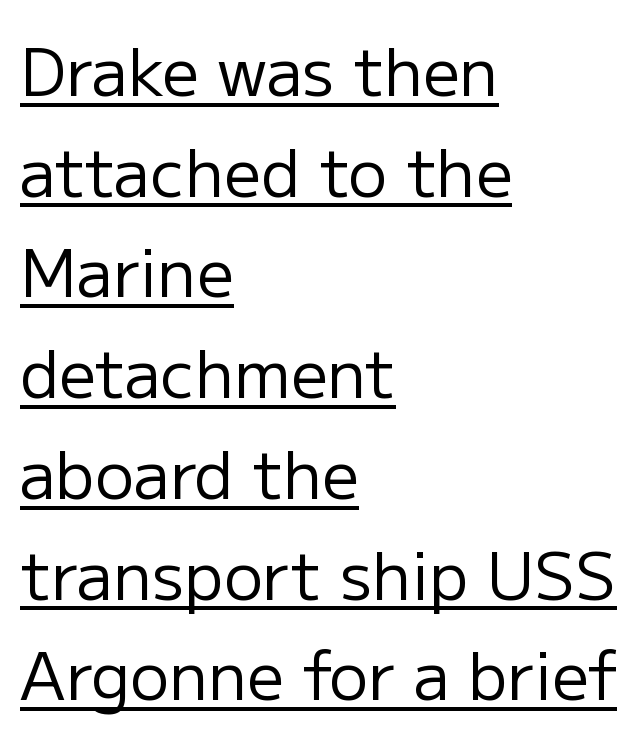
The image shows 65 px regular-weight sans-serif type, upright; set left-aligned, normal line spacing (1.55x), normal letter spacing, underlined; low stroke contrast and a medium x-height.
